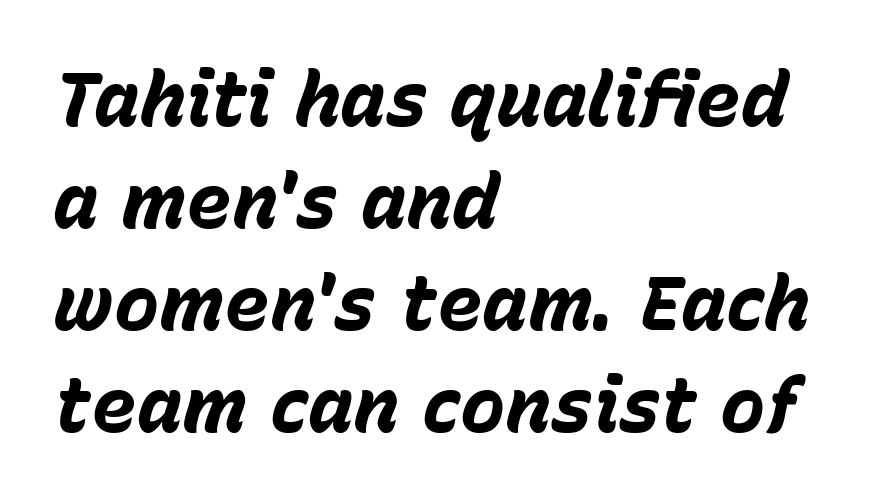
Q: Is the text bold? A: Yes.
Q: Is the text italic (slanted)? A: Yes, it leans right by about 15 degrees.
Q: Is the text underlined? A: No.
Q: How is the paragraph aligned? A: Left-aligned.
Q: Is the spacing between letters normal or unusually wide? A: Normal.
Q: Is the spacing between lines tight, normal or loose? A: Normal.
Q: Width (condensed, normal, or wide)? A: Normal.
Q: Stroke contrast? A: Low.
Q: x-height? A: Medium.
Q: Monospaced? A: No.
